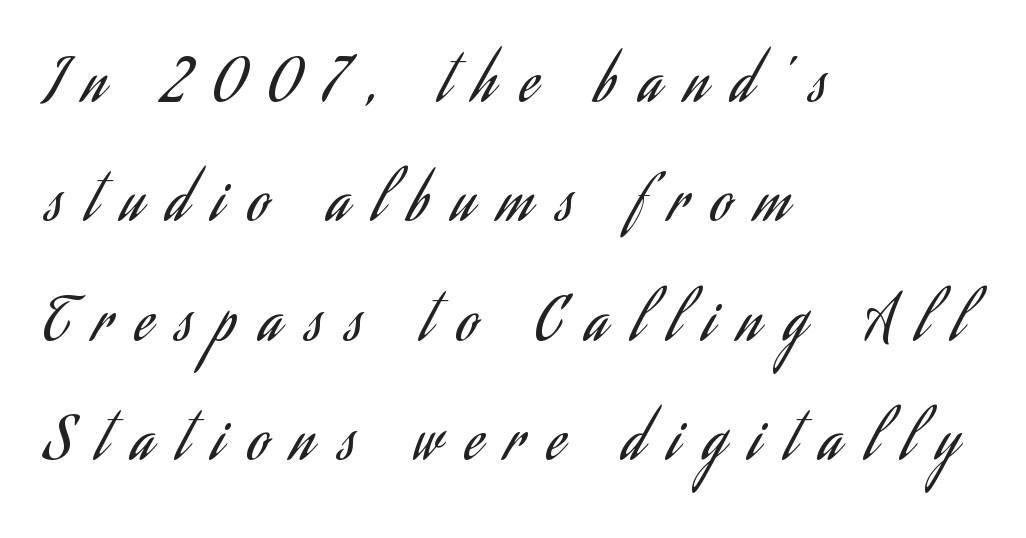
Q: Is the text bold? A: No.
Q: Is the text italic (slanted)? A: Yes.
Q: Is the typeface a serif or a sans-serif typeface? A: Sans-serif.
Q: Is the text underlined? A: No.
Q: How is the paragraph aligned? A: Left-aligned.
Q: Is the spacing between letters normal or unusually wide? A: Unusually wide.
Q: Is the spacing between lines tight, normal or loose? A: Loose.
Q: Width (condensed, normal, or wide)? A: Condensed.
Q: Stroke contrast? A: Low.
Q: x-height? A: Small.
Q: Monospaced? A: No.
